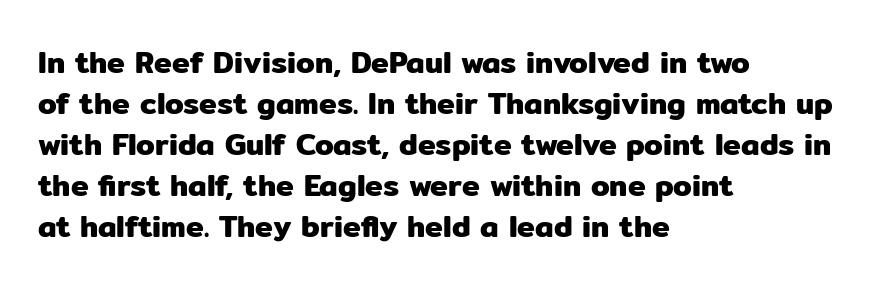
Q: Is the text italic (slanted)? A: No, it is upright.
Q: Is the typeface a serif or a sans-serif typeface? A: Sans-serif.
Q: Is the text underlined? A: No.
Q: How is the paragraph aligned? A: Left-aligned.
Q: Is the spacing between letters normal or unusually wide? A: Normal.
Q: Is the spacing between lines tight, normal or loose? A: Normal.
Q: Width (condensed, normal, or wide)? A: Normal.
Q: Stroke contrast? A: Low.
Q: x-height? A: Medium.
Q: Monospaced? A: No.
